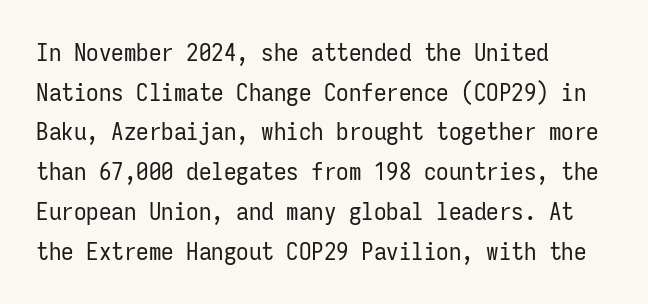
No italicization has been applied; the sample stays upright. Which margin do the lines hug? The left one — the right edge is uneven. Interline gaps are of average width in this sample. Descender tails drop into unmarked territory.
